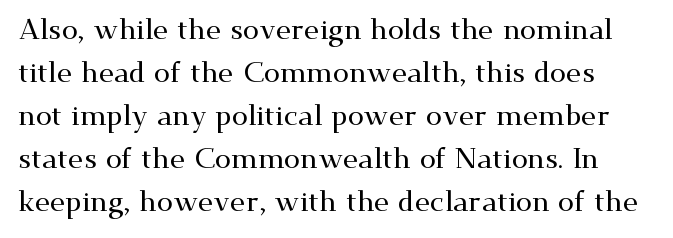
Quick note: not italic, upright. Glyph-to-glyph distance matches everyday printed text. Note: serifs present on the glyphs. Successive baselines arrive at the customary interval. The string is rendered with underlining switched off. Varying glyph widths throughout — classic text-font behaviour.
